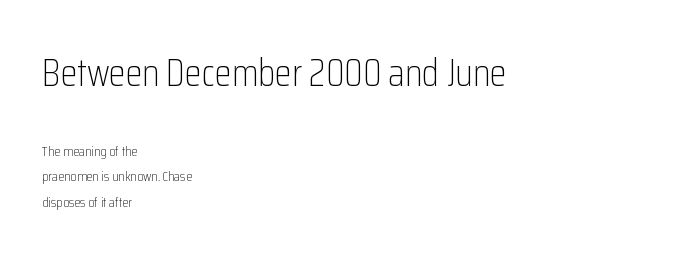
Q: Is the text bold? A: No.
Q: Is the text italic (slanted)? A: No, it is upright.
Q: Is the typeface a serif or a sans-serif typeface? A: Sans-serif.
Q: Is the text underlined? A: No.
Q: How is the paragraph aligned? A: Left-aligned.
Q: Is the spacing between letters normal or unusually wide? A: Normal.
Q: Which block of text is set in a larger size, the first (top) or the second (bottom)? A: The first (top) one.
Q: Width (condensed, normal, or wide)? A: Condensed.
Q: Stroke contrast? A: Low.
Q: x-height? A: Medium.
Q: Monospaced? A: No.
